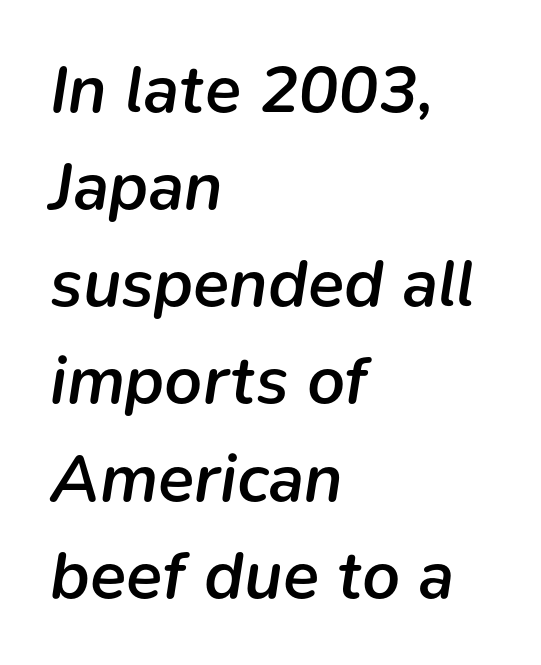
{"italic": "yes", "lean": "right", "slant_degrees": 9, "bold": "semi", "weight": "semibold", "width": "normal", "stroke_contrast": "low", "x_height": "medium", "monospaced": "no", "underline": "no", "align": "left", "line_spacing": "normal", "line_spacing_ratio": 1.45, "letter_spacing": "normal", "letter_spacing_em": 0.0, "glyph_px": 67}
